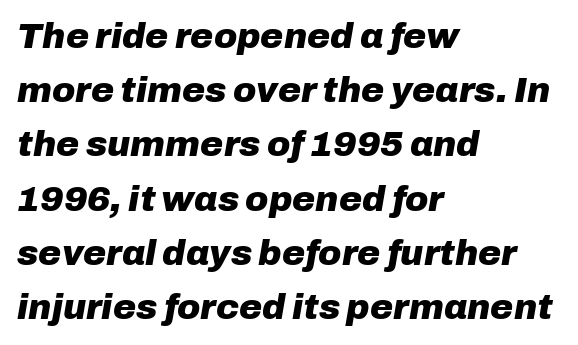
The image shows 35 px heavy type, italic (leaning right); set left-aligned, normal line spacing (1.55x), normal letter spacing, not underlined; low stroke contrast and a medium x-height.
